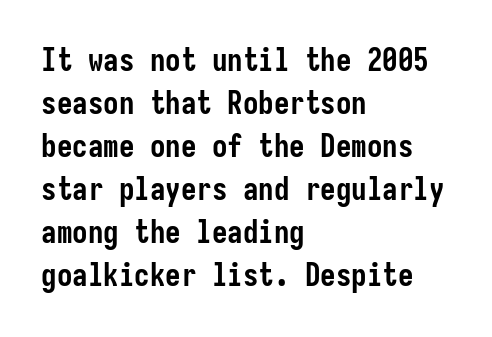
Q: Is the text bold? A: Yes.
Q: Is the text italic (slanted)? A: No, it is upright.
Q: Is the typeface a serif or a sans-serif typeface? A: Sans-serif.
Q: Is the text underlined? A: No.
Q: How is the paragraph aligned? A: Left-aligned.
Q: Is the spacing between letters normal or unusually wide? A: Normal.
Q: Is the spacing between lines tight, normal or loose? A: Normal.
Q: Width (condensed, normal, or wide)? A: Condensed.
Q: Stroke contrast? A: Low.
Q: x-height? A: Medium.
